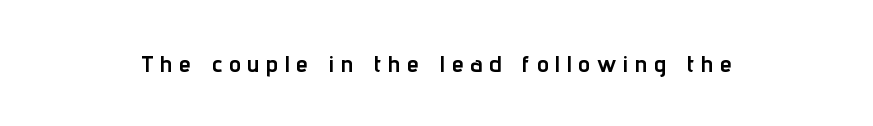
Q: Is the text bold? A: Yes.
Q: Is the text italic (slanted)? A: No, it is upright.
Q: Is the text underlined? A: No.
Q: Is the spacing between letters normal or unusually wide? A: Unusually wide.
